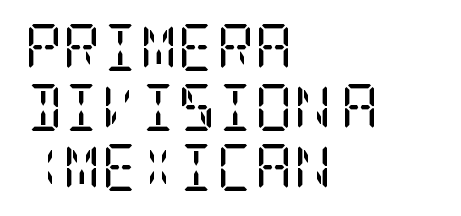
Q: Is the text bold? A: No.
Q: Is the text italic (slanted)? A: No, it is upright.
Q: Is the typeface a serif or a sans-serif typeface? A: Serif.
Q: Is the text underlined? A: No.
Q: How is the paragraph aligned? A: Left-aligned.
Q: Is the spacing between letters normal or unusually wide? A: Normal.
Q: Is the spacing between lines tight, normal or loose? A: Normal.
Q: Width (condensed, normal, or wide)? A: Condensed.
Q: Stroke contrast? A: Low.
Q: x-height? A: Large.
